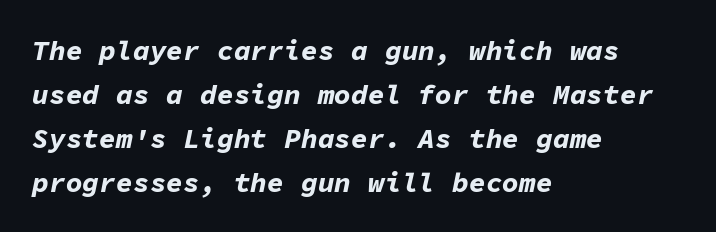
{"italic": "yes", "lean": "right", "slant_degrees": 11, "bold": "yes", "weight": "bold", "width": "normal", "stroke_contrast": "low", "x_height": "medium", "monospaced": "yes", "underline": "no", "align": "left", "line_spacing": "normal", "line_spacing_ratio": 1.57, "letter_spacing": "normal", "letter_spacing_em": 0.0, "glyph_px": 28}
